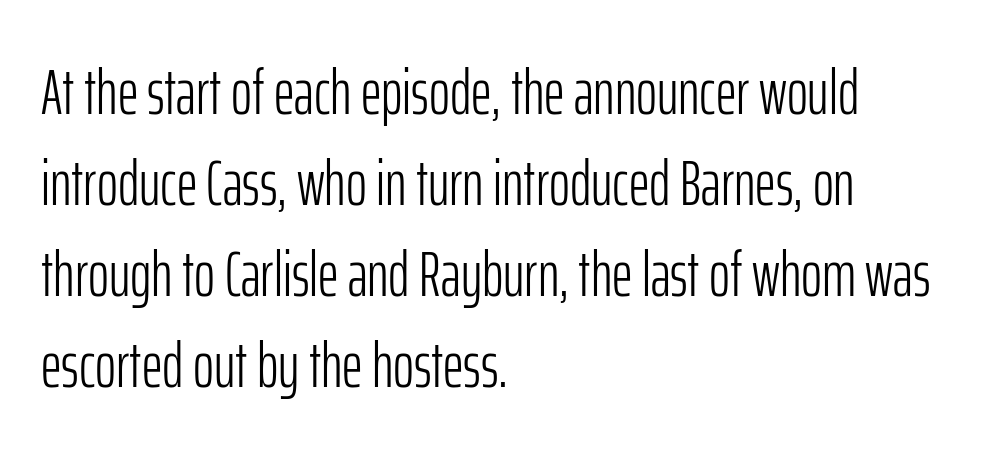
Q: Is the text bold? A: No.
Q: Is the text italic (slanted)? A: No, it is upright.
Q: Is the typeface a serif or a sans-serif typeface? A: Sans-serif.
Q: Is the text underlined? A: No.
Q: How is the paragraph aligned? A: Left-aligned.
Q: Is the spacing between letters normal or unusually wide? A: Normal.
Q: Is the spacing between lines tight, normal or loose? A: Normal.
Q: Width (condensed, normal, or wide)? A: Condensed.
Q: Stroke contrast? A: Low.
Q: x-height? A: Medium.
Q: Monospaced? A: No.
